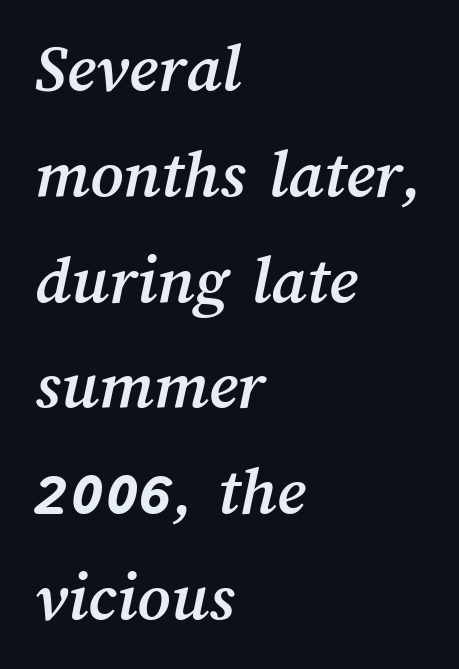
The image shows 71 px text type; set left-aligned, normal line spacing (1.49x), normal letter spacing, not underlined; medium stroke contrast and a medium x-height.
